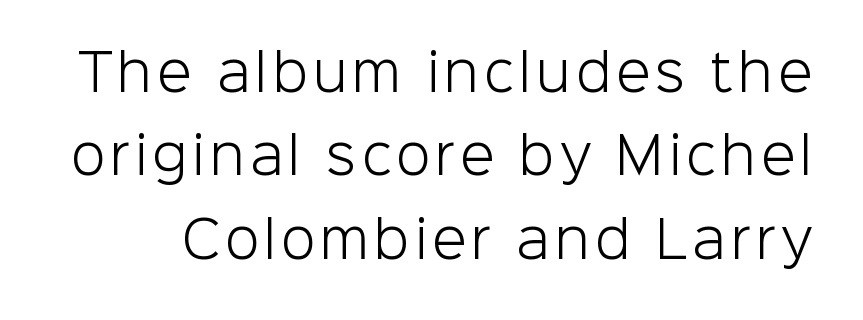
Q: Is the text bold? A: No.
Q: Is the text italic (slanted)? A: No, it is upright.
Q: Is the typeface a serif or a sans-serif typeface? A: Sans-serif.
Q: Is the text underlined? A: No.
Q: Is the spacing between lines tight, normal or loose? A: Normal.
Q: Width (condensed, normal, or wide)? A: Normal.
Q: Stroke contrast? A: Low.
Q: x-height? A: Medium.
Q: Monospaced? A: No.
